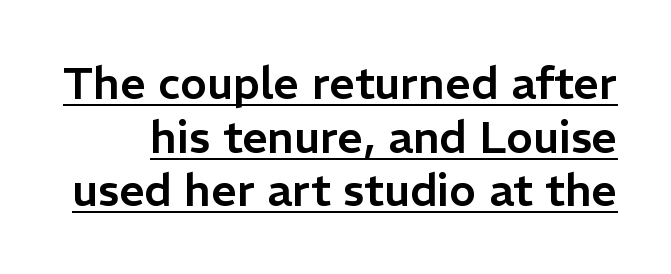
The image shows 45 px sans-serif type, upright; set line spacing 1.19x, normal letter spacing, underlined; low stroke contrast and a medium x-height.
